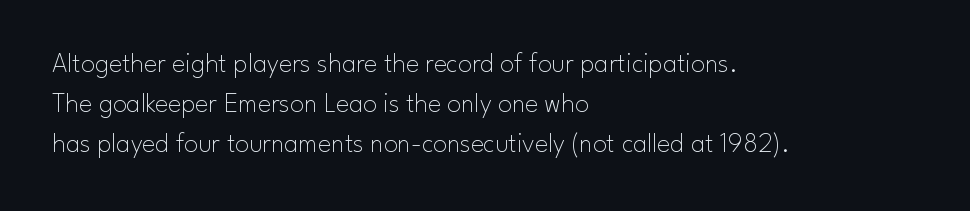
Q: Is the text bold? A: No.
Q: Is the text italic (slanted)? A: No, it is upright.
Q: Is the typeface a serif or a sans-serif typeface? A: Sans-serif.
Q: Is the text underlined? A: No.
Q: How is the paragraph aligned? A: Left-aligned.
Q: Is the spacing between letters normal or unusually wide? A: Normal.
Q: Is the spacing between lines tight, normal or loose? A: Normal.
Q: Width (condensed, normal, or wide)? A: Normal.
Q: Stroke contrast? A: Low.
Q: x-height? A: Small.
Q: Monospaced? A: No.
